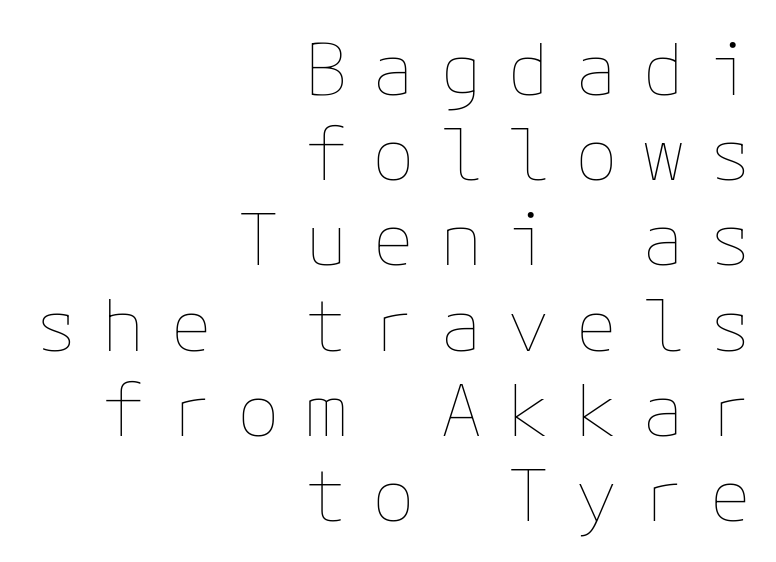
{"italic": "no", "bold": "no", "weight": "thin", "width": "normal", "stroke_contrast": "low", "x_height": "medium", "underline": "no", "align": "right", "line_spacing_ratio": 1.2, "letter_spacing": "wide", "letter_spacing_em": 0.35, "glyph_px": 71}
